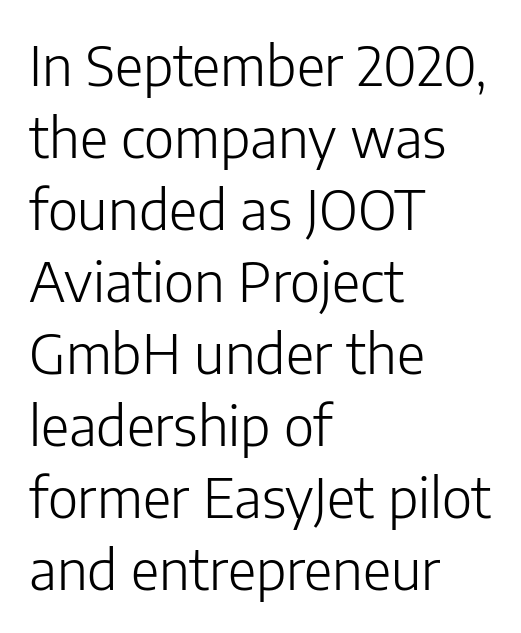
Q: Is the text bold? A: No.
Q: Is the text italic (slanted)? A: No, it is upright.
Q: Is the typeface a serif or a sans-serif typeface? A: Sans-serif.
Q: Is the text underlined? A: No.
Q: How is the paragraph aligned? A: Left-aligned.
Q: Is the spacing between letters normal or unusually wide? A: Normal.
Q: Is the spacing between lines tight, normal or loose? A: Normal.
Q: Width (condensed, normal, or wide)? A: Normal.
Q: Stroke contrast? A: Low.
Q: x-height? A: Medium.
Q: Monospaced? A: No.
